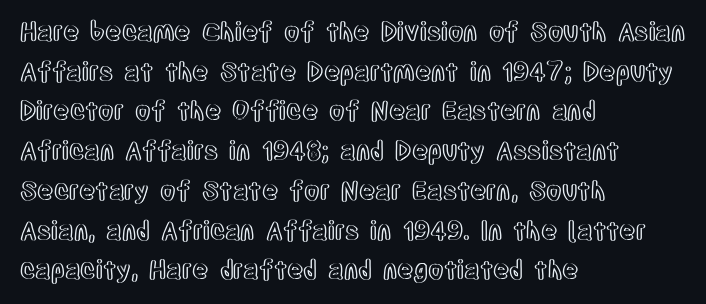
{"italic": "no", "underline": "no", "align": "left", "line_spacing": "normal", "line_spacing_ratio": 1.59, "letter_spacing": "normal", "letter_spacing_em": 0.0, "glyph_px": 25}
